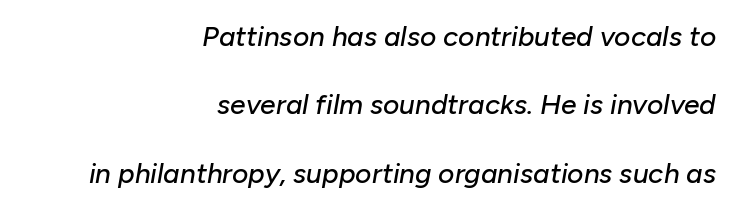
Q: Is the text italic (slanted)? A: Yes, it leans right by about 10 degrees.
Q: Is the text underlined? A: No.
Q: How is the paragraph aligned? A: Right-aligned.
Q: Is the spacing between letters normal or unusually wide? A: Normal.
Q: Is the spacing between lines tight, normal or loose? A: Loose.
Q: Width (condensed, normal, or wide)? A: Normal.
Q: Stroke contrast? A: Low.
Q: x-height? A: Medium.
Q: Monospaced? A: No.
